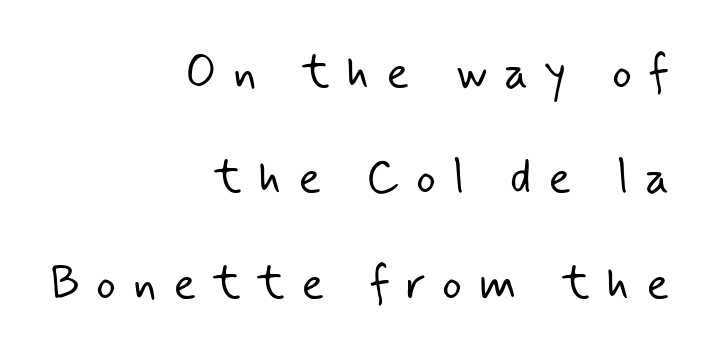
{"serif": "no", "bold": "no", "weight": "light", "width": "normal", "stroke_contrast": "low", "x_height": "small", "monospaced": "no", "underline": "no", "align": "right", "line_spacing": "loose", "line_spacing_ratio": 2.24, "letter_spacing": "wide", "letter_spacing_em": 0.35, "glyph_px": 47}
